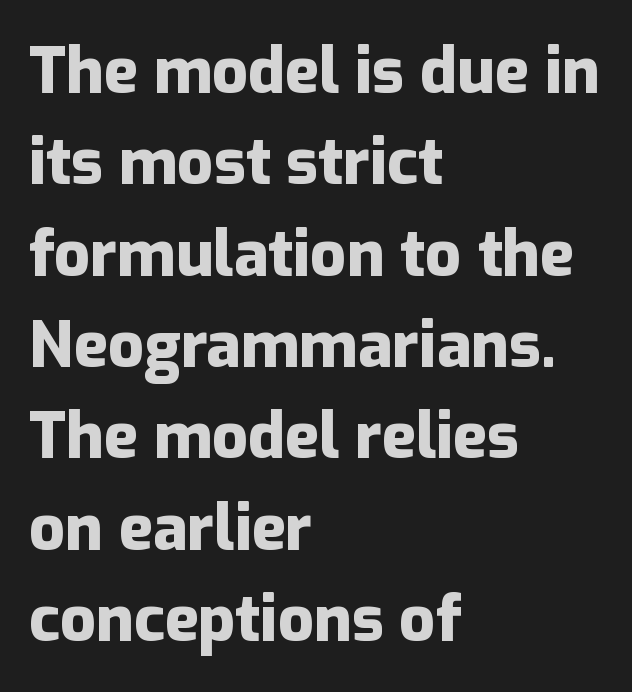
The image shows 63 px heavy sans-serif type, upright; set left-aligned, normal line spacing (1.45x), normal letter spacing, not underlined; low stroke contrast and a medium x-height.
